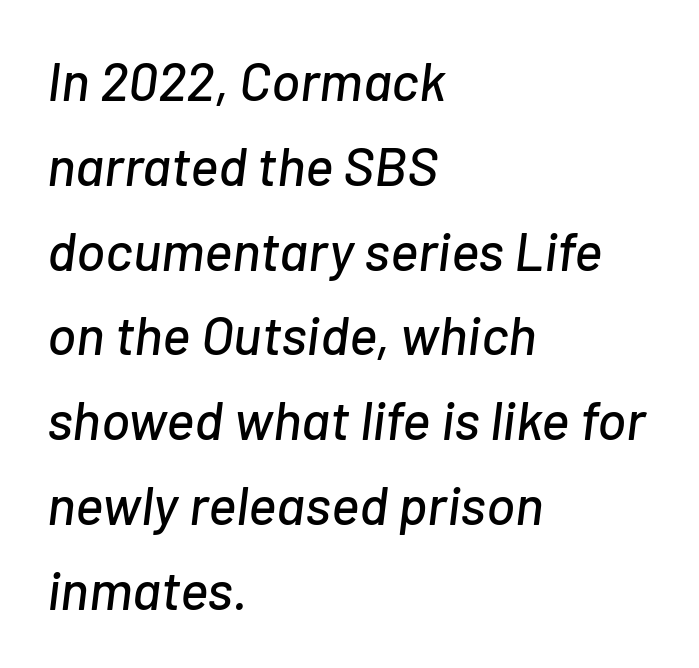
The image shows 54 px text type, italic (leaning right); set left-aligned, normal line spacing (1.57x), normal letter spacing, not underlined; low stroke contrast and a medium x-height.
